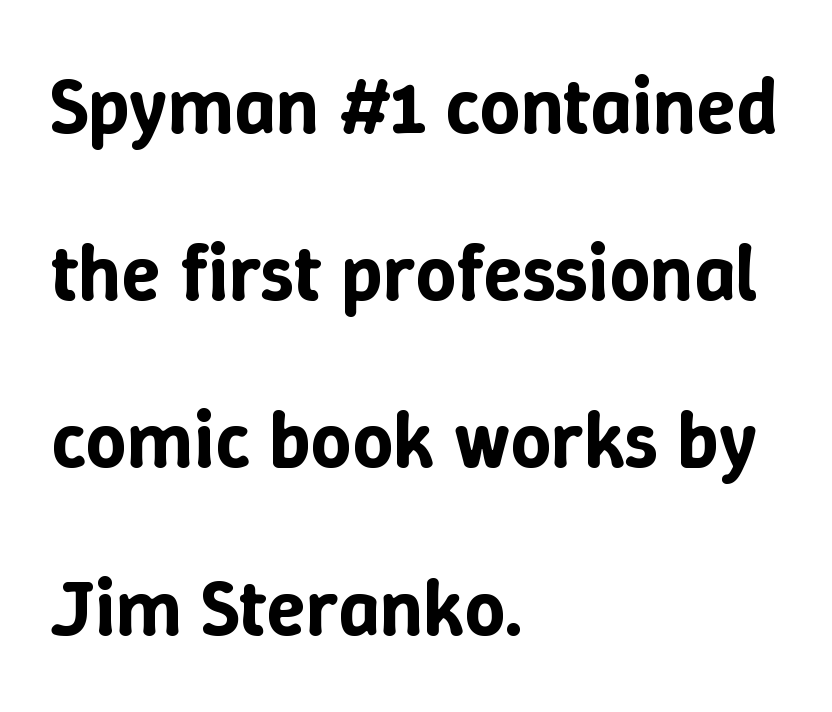
The image shows 80 px text type, upright; set left-aligned, loose line spacing (2.09x), normal letter spacing, not underlined; low stroke contrast and a medium x-height.
